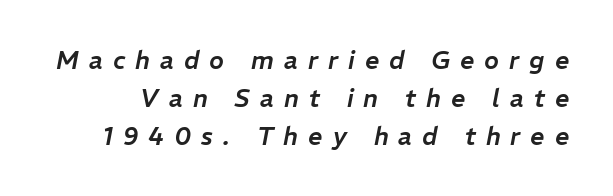
Q: Is the text italic (slanted)? A: Yes, it leans right by about 11 degrees.
Q: Is the text underlined? A: No.
Q: Is the spacing between letters normal or unusually wide? A: Unusually wide.
Q: Is the spacing between lines tight, normal or loose? A: Normal.
